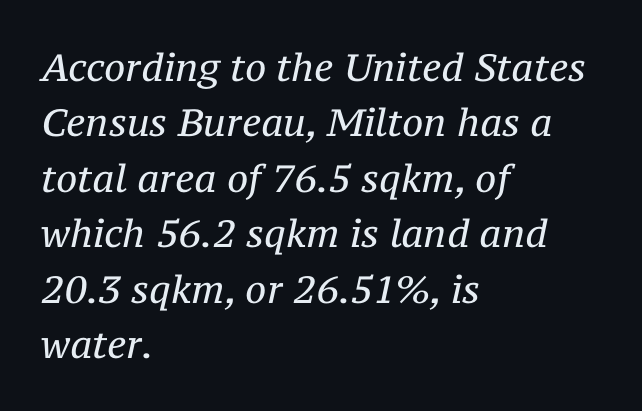
Q: Is the text bold? A: No.
Q: Is the text italic (slanted)? A: Yes, it leans right by about 12 degrees.
Q: Is the typeface a serif or a sans-serif typeface? A: Serif.
Q: Is the text underlined? A: No.
Q: How is the paragraph aligned? A: Left-aligned.
Q: Is the spacing between letters normal or unusually wide? A: Normal.
Q: Is the spacing between lines tight, normal or loose? A: Normal.
Q: Width (condensed, normal, or wide)? A: Normal.
Q: Stroke contrast? A: Medium.
Q: x-height? A: Medium.
Q: Monospaced? A: No.
